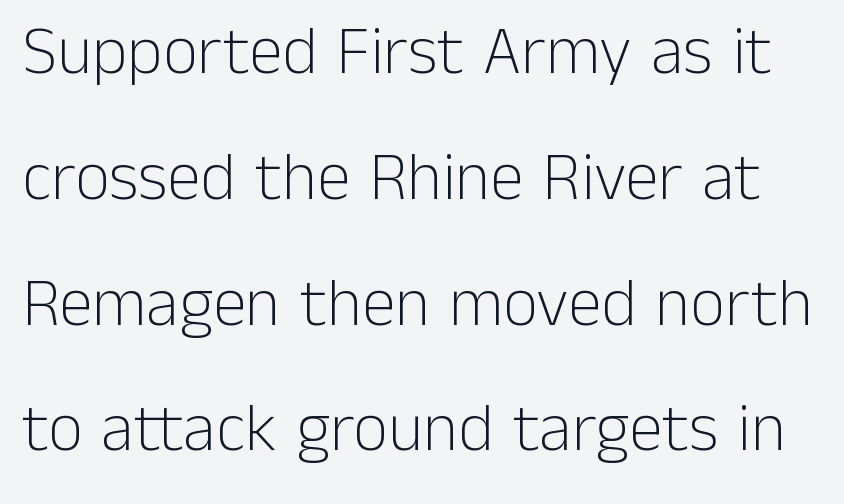
Q: Is the text bold? A: No.
Q: Is the text italic (slanted)? A: No, it is upright.
Q: Is the typeface a serif or a sans-serif typeface? A: Sans-serif.
Q: Is the text underlined? A: No.
Q: Is the spacing between letters normal or unusually wide? A: Normal.
Q: Width (condensed, normal, or wide)? A: Normal.
Q: Stroke contrast? A: Low.
Q: x-height? A: Medium.
Q: Monospaced? A: No.
